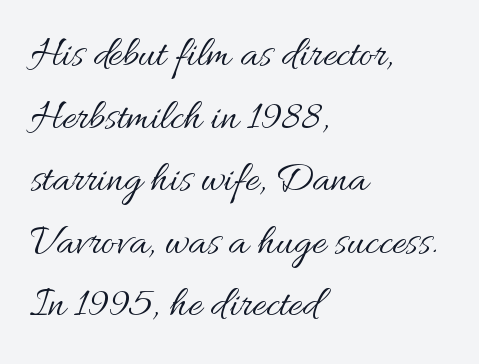
Q: Is the text bold? A: No.
Q: Is the text italic (slanted)? A: Yes.
Q: Is the text underlined? A: No.
Q: How is the paragraph aligned? A: Left-aligned.
Q: Is the spacing between letters normal or unusually wide? A: Normal.
Q: Is the spacing between lines tight, normal or loose? A: Normal.
Q: Width (condensed, normal, or wide)? A: Normal.
Q: Stroke contrast? A: Medium.
Q: x-height? A: Small.
Q: Monospaced? A: No.
